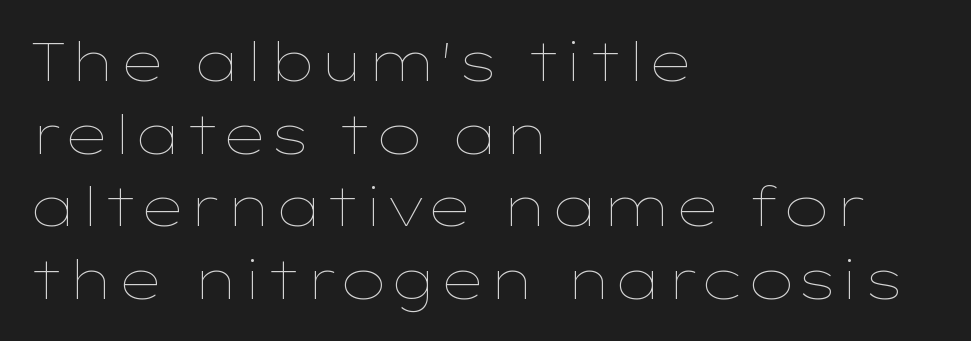
Q: Is the text bold? A: No.
Q: Is the text italic (slanted)? A: No, it is upright.
Q: Is the text underlined? A: No.
Q: How is the paragraph aligned? A: Left-aligned.
Q: Is the spacing between letters normal or unusually wide? A: Normal.
Q: Is the spacing between lines tight, normal or loose? A: Normal.
Q: Width (condensed, normal, or wide)? A: Wide.
Q: Stroke contrast? A: Low.
Q: x-height? A: Medium.
Q: Monospaced? A: No.
